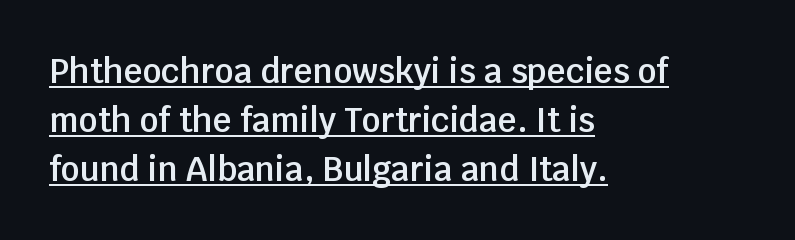
{"serif": "no", "italic": "no", "bold": "semi", "weight": "semibold", "width": "normal", "stroke_contrast": "low", "x_height": "large", "monospaced": "no", "underline": "yes", "align": "left", "line_spacing": "normal", "line_spacing_ratio": 1.48, "letter_spacing": "normal", "letter_spacing_em": 0.0, "glyph_px": 33}
